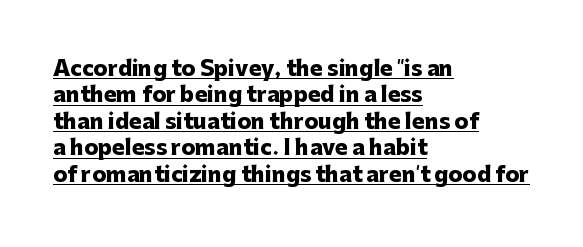
The image shows 21 px bold type, upright; set left-aligned, normal line spacing (1.26x), normal letter spacing, underlined.
